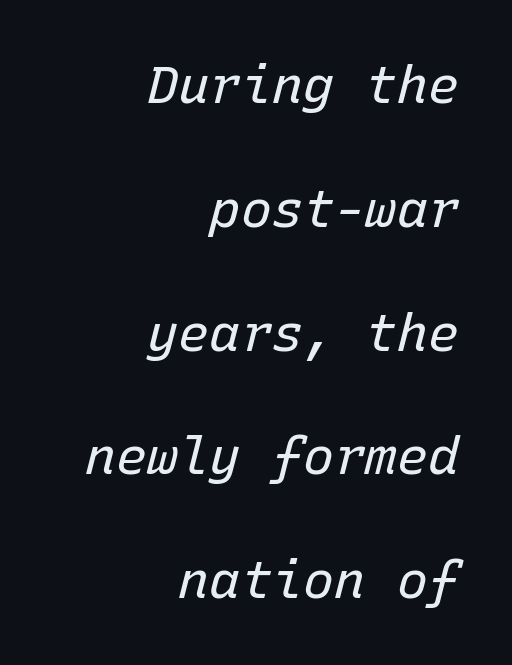
Q: Is the text bold? A: No.
Q: Is the text italic (slanted)? A: Yes, it leans right by about 15 degrees.
Q: Is the text underlined? A: No.
Q: How is the paragraph aligned? A: Right-aligned.
Q: Is the spacing between letters normal or unusually wide? A: Normal.
Q: Is the spacing between lines tight, normal or loose? A: Loose.
Q: Width (condensed, normal, or wide)? A: Normal.
Q: Stroke contrast? A: Low.
Q: x-height? A: Medium.
Q: Monospaced? A: Yes.
